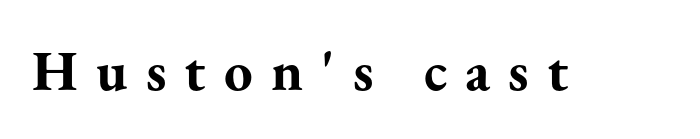
I'd call this a serif setting — the letters wear small feet. Here the glyphs are tracked loosely, breaking word shapes into spaced letters. Descenders are the only things crossing below the line. Compared with an ordinary text face, these strokes are far heavier — a full bold. Posture: vertical. Do the characters align in a grid? No, the font is proportional.
